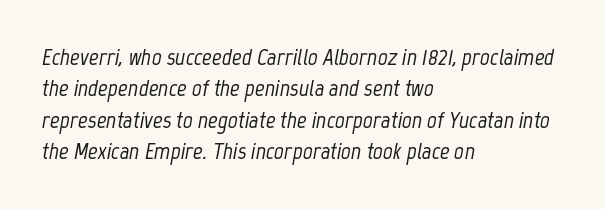
All the whitespace from short lines collects on the right. In terms of leading, this rendering sits right in the middle. The letterforms sit shoulder to shoulder at normal distance. Words float on clear page, feet unadorned.
